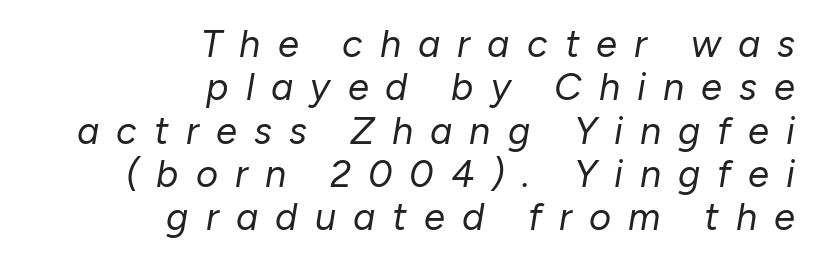
The space between consecutive lines is stingy. The font is comparable to plain body text, perhaps lighter. Tracking here is generous; glyphs stand well apart from one another. No word sits above an underline. You could not count columns in this text — the font is proportionally spaced.
